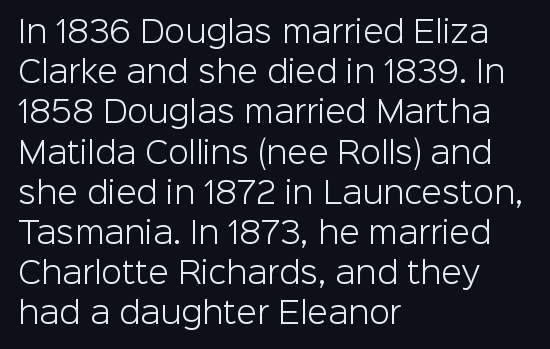
The image shows 30 px light sans-serif type, upright; set left-aligned, normal line spacing (1.34x), normal letter spacing, not underlined; low stroke contrast and a medium x-height.
